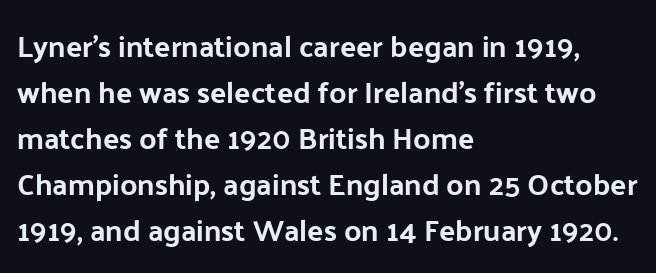
The image shows 30 px bold sans-serif type, upright; set left-aligned, normal line spacing (1.53x), normal letter spacing, not underlined; low stroke contrast and a medium x-height.
